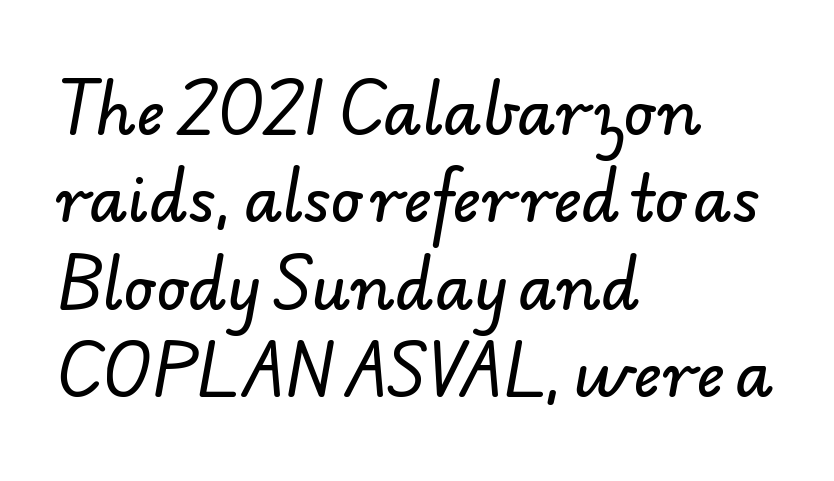
These lines keep a tight, regular rhythm from letter to letter. The glyphs in this specimen are sans serif. The face used here is proportionally spaced, like ordinary book or web type. The glyphs are unaccompanied by any horizontal stroke below them.
